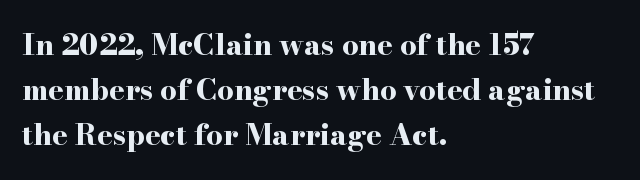
The image shows 29 px bold, wide serif type, upright; set left-aligned, normal line spacing (1.56x), normal letter spacing, not underlined; high stroke contrast and a small x-height.
